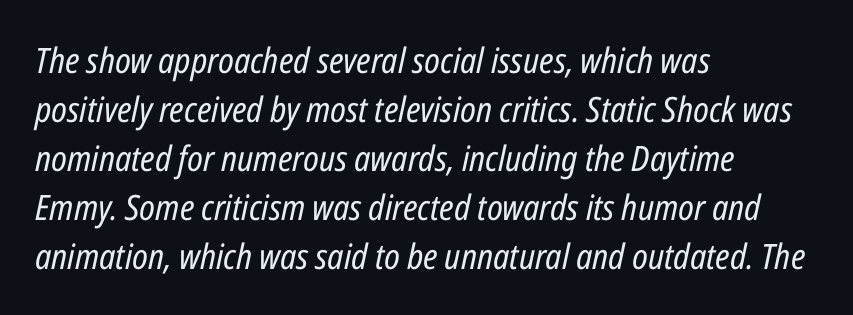
The image shows 35 px regular-weight, condensed type, italic (leaning right); set left-aligned, normal line spacing (1.4x), normal letter spacing, not underlined; low stroke contrast and a medium x-height.
